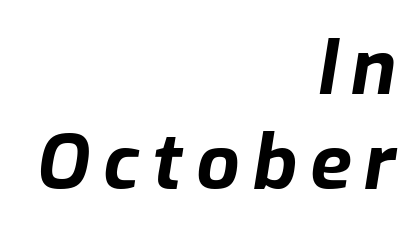
Q: Is the text bold? A: Yes.
Q: Is the text italic (slanted)? A: Yes, it leans right by about 9 degrees.
Q: Is the text underlined? A: No.
Q: How is the paragraph aligned? A: Right-aligned.
Q: Is the spacing between lines tight, normal or loose? A: Normal.
Q: Width (condensed, normal, or wide)? A: Normal.
Q: Stroke contrast? A: Low.
Q: x-height? A: Medium.
Q: Monospaced? A: No.
